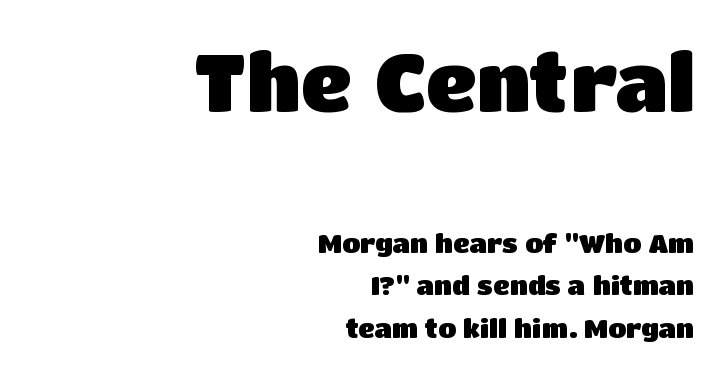
Layout note: lines flush right. What weight is shown? A full bold with thick strokes. The passage shown is typeset with a sans-serif family. Unmarked baselines from the first word to the last.
